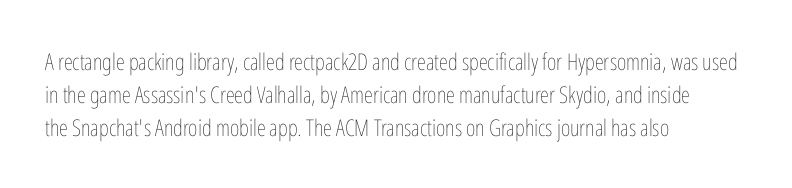
Q: Is the text bold? A: No.
Q: Is the text italic (slanted)? A: No, it is upright.
Q: Is the text underlined? A: No.
Q: How is the paragraph aligned? A: Left-aligned.
Q: Is the spacing between letters normal or unusually wide? A: Normal.
Q: Is the spacing between lines tight, normal or loose? A: Normal.
